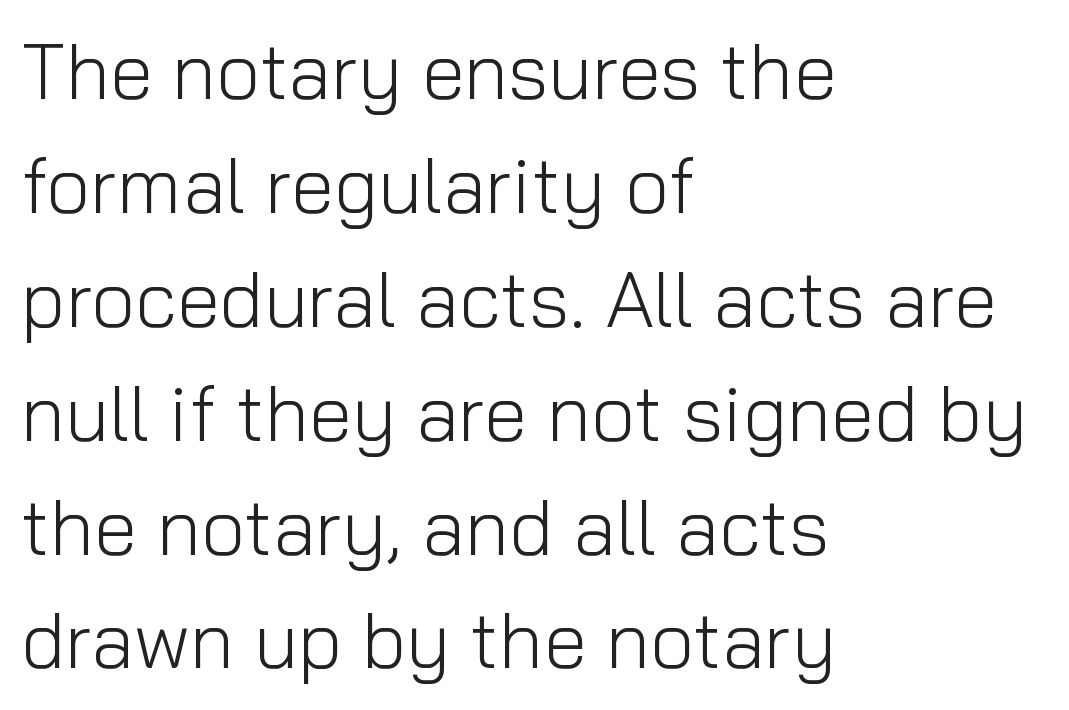
Q: Is the text bold? A: No.
Q: Is the text italic (slanted)? A: No, it is upright.
Q: Is the typeface a serif or a sans-serif typeface? A: Sans-serif.
Q: Is the text underlined? A: No.
Q: How is the paragraph aligned? A: Left-aligned.
Q: Is the spacing between letters normal or unusually wide? A: Normal.
Q: Is the spacing between lines tight, normal or loose? A: Normal.
Q: Width (condensed, normal, or wide)? A: Normal.
Q: Stroke contrast? A: Low.
Q: x-height? A: Medium.
Q: Monospaced? A: No.
